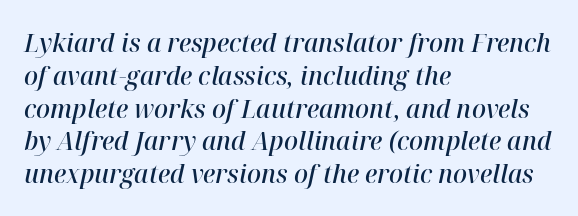
{"italic": "yes", "lean": "right", "slant_degrees": 12, "bold": "semi", "underline": "no", "align": "left", "line_spacing": "normal", "line_spacing_ratio": 1.26, "letter_spacing": "normal", "letter_spacing_em": 0.0, "glyph_px": 26}
